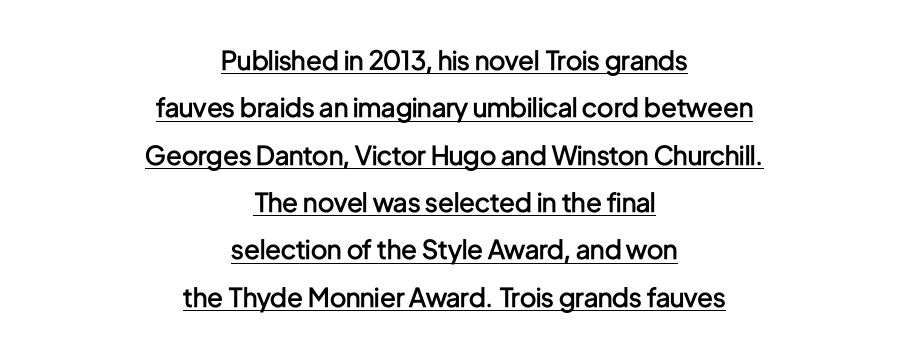
Q: Is the text bold? A: Semi-bold.
Q: Is the text italic (slanted)? A: No, it is upright.
Q: Is the text underlined? A: Yes.
Q: How is the paragraph aligned? A: Centered.
Q: Is the spacing between letters normal or unusually wide? A: Normal.
